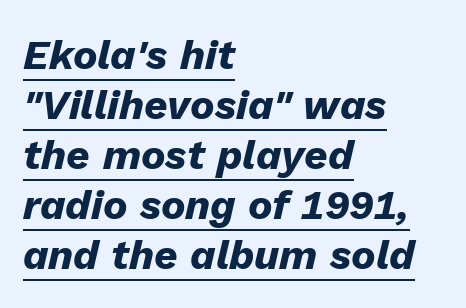
Q: Is the text bold? A: Yes.
Q: Is the text italic (slanted)? A: Yes, it leans right by about 13 degrees.
Q: Is the text underlined? A: Yes.
Q: How is the paragraph aligned? A: Left-aligned.
Q: Is the spacing between letters normal or unusually wide? A: Normal.
Q: Width (condensed, normal, or wide)? A: Normal.
Q: Stroke contrast? A: Low.
Q: x-height? A: Medium.
Q: Monospaced? A: No.
